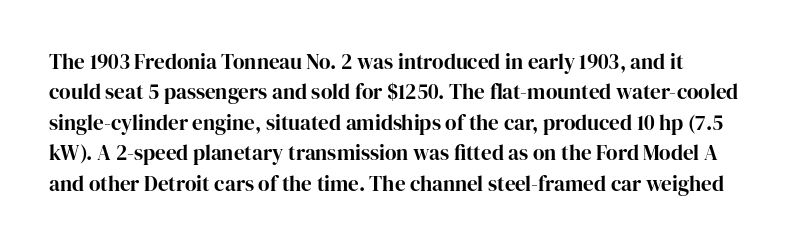
The image shows 21 px text type, upright; set normal line spacing (1.45x), normal letter spacing, not underlined.
